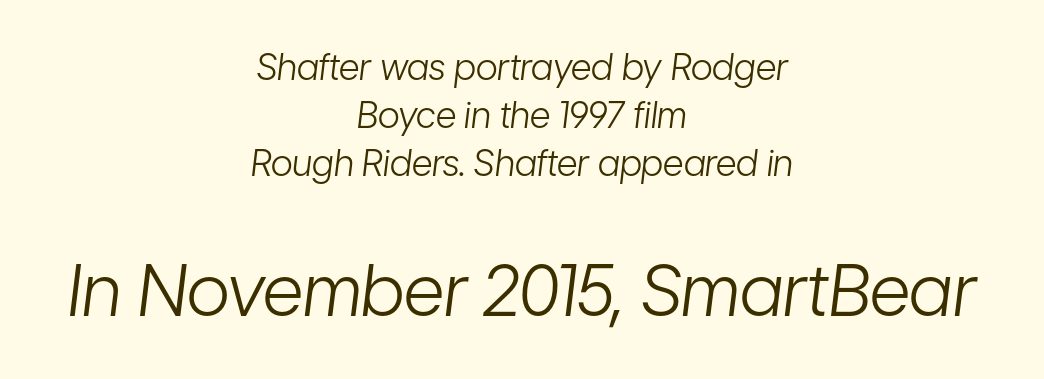
Is the lower block the larger one? Yes — the lower block carries the bigger type. This rendering features lettering with no underline. One glance says typical: line gaps are just what's usual. Words appear dense and cohesive because spacing is normal. Italic: yes, the glyphs are oblique.
